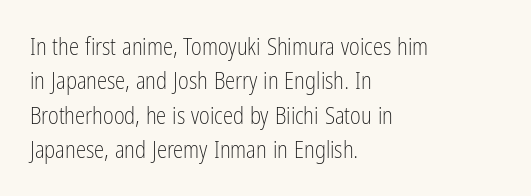
{"italic": "no", "bold": "no", "underline": "no", "align": "left", "line_spacing": "normal", "line_spacing_ratio": 1.5, "letter_spacing": "normal", "letter_spacing_em": 0.0, "glyph_px": 23}
